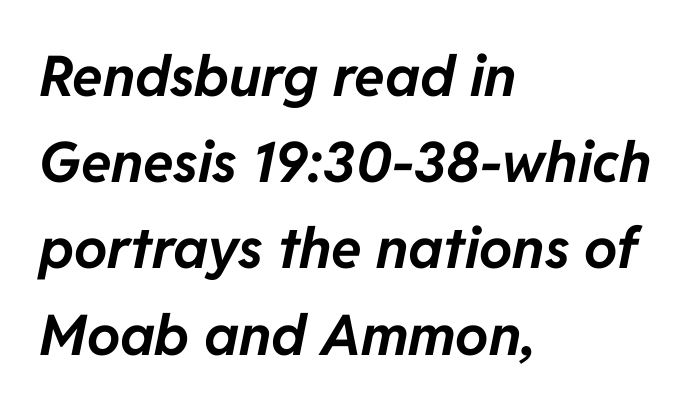
The image shows 56 px bold type, italic (leaning right); set left-aligned, normal line spacing (1.54x), normal letter spacing, not underlined; low stroke contrast and a medium x-height.
